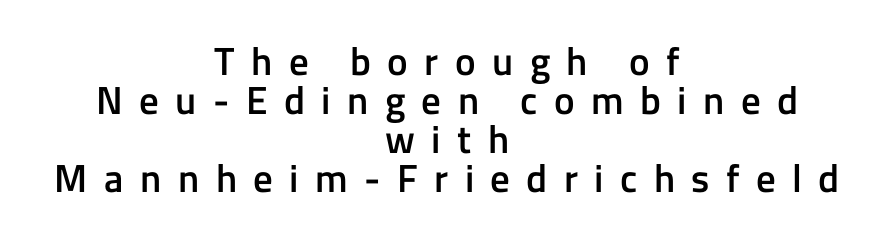
{"serif": "no", "italic": "no", "bold": "semi", "weight": "semibold", "width": "normal", "stroke_contrast": "low", "x_height": "medium", "monospaced": "no", "underline": "no", "align": "center", "line_spacing": "tight", "line_spacing_ratio": 1.0, "letter_spacing": "wide", "letter_spacing_em": 0.42, "glyph_px": 39}
